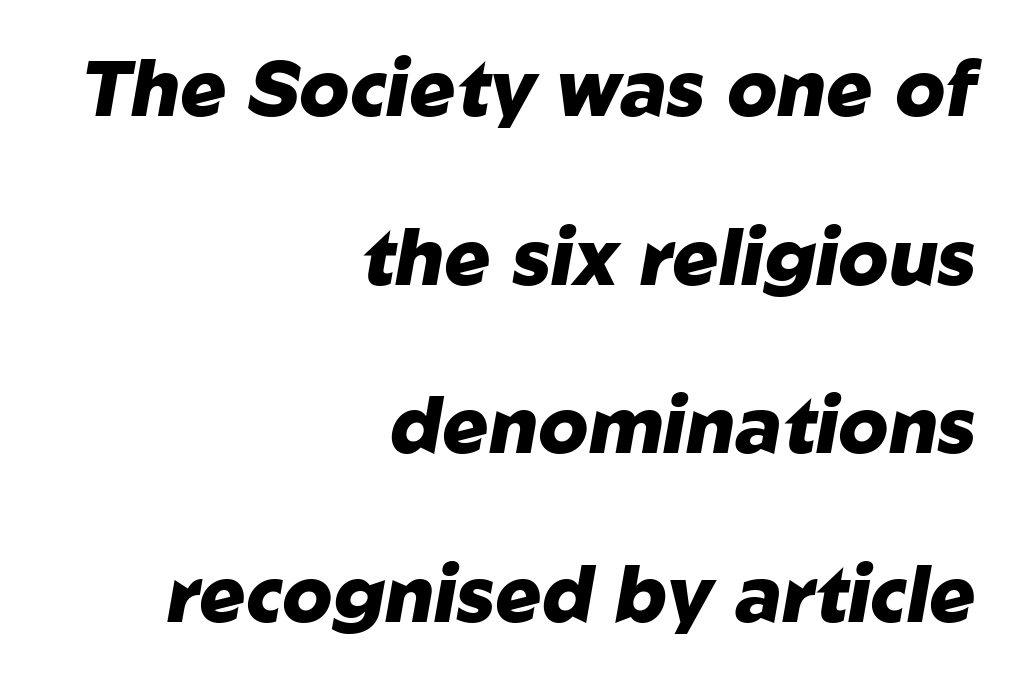
The lines are quadded right. Has an underline been added? It has not. Summary of vertical rhythm: relaxed, with wide interline spacing. The face used here has a pronounced slope to its letters. Emphasis by weight is at full strength: bold. The tracking reads as untouched default to a designer's eye.
